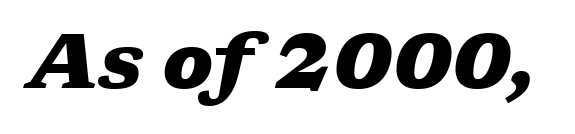
{"italic": "yes", "lean": "right", "slant_degrees": 17, "bold": "yes", "weight": "heavy", "width": "wide", "stroke_contrast": "low", "x_height": "medium", "monospaced": "no", "underline": "no", "letter_spacing": "normal", "letter_spacing_em": 0.0, "glyph_px": 77}
